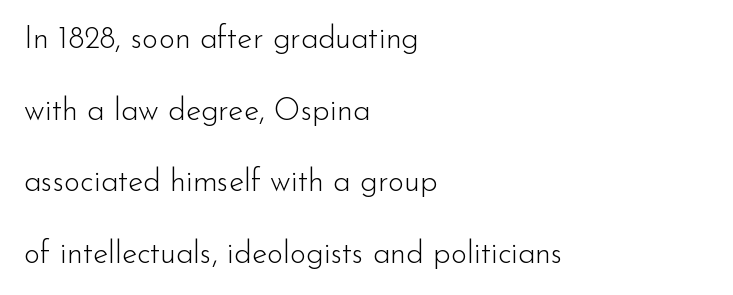
{"serif": "no", "italic": "no", "bold": "no", "weight": "light", "width": "normal", "stroke_contrast": "low", "x_height": "small", "monospaced": "no", "underline": "no", "align": "left", "line_spacing": "loose", "line_spacing_ratio": 2.31, "letter_spacing": "normal", "letter_spacing_em": 0.0, "glyph_px": 31}
